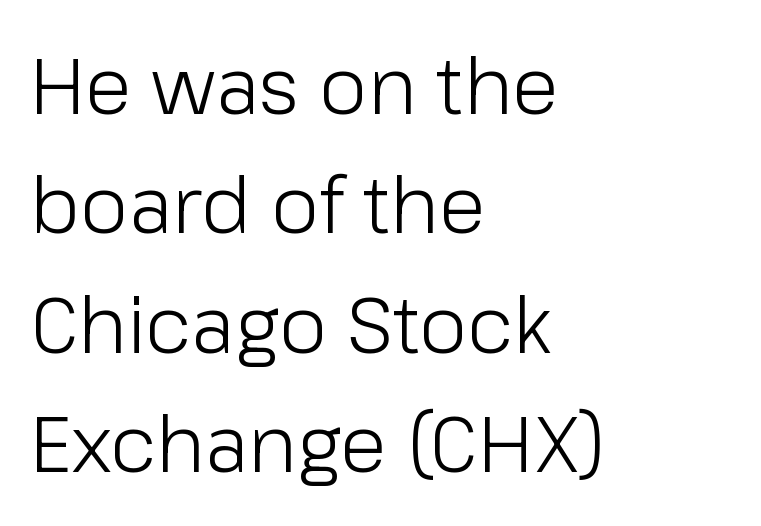
Leading matches the norm, producing a regular column. These lines are composed in type without serifs. A typesetter would call this proportional, since set widths differ per character. No italicization has been applied; the sample stays upright. Descenders hang freely into open space.
